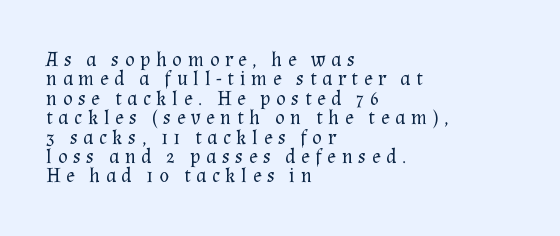
Q: Is the text bold? A: No.
Q: Is the text italic (slanted)? A: No, it is upright.
Q: Is the text underlined? A: No.
Q: How is the paragraph aligned? A: Left-aligned.
Q: Is the spacing between letters normal or unusually wide? A: Unusually wide.
Q: Is the spacing between lines tight, normal or loose? A: Tight.
